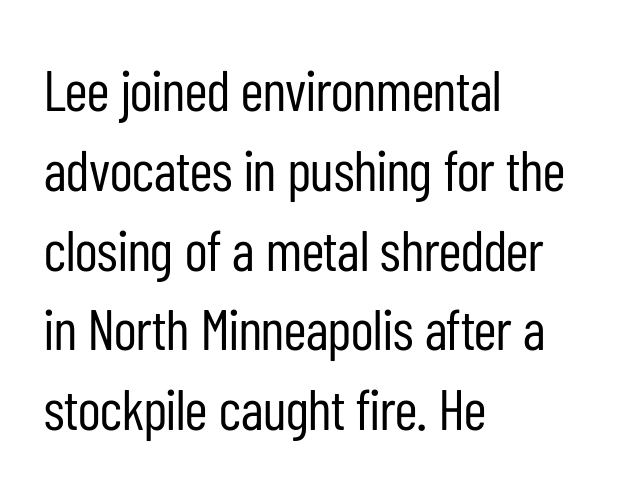
{"serif": "no", "italic": "no", "bold": "no", "weight": "regular", "width": "condensed", "stroke_contrast": "low", "x_height": "medium", "monospaced": "no", "underline": "no", "align": "left", "line_spacing": "normal", "line_spacing_ratio": 1.4, "letter_spacing": "normal", "letter_spacing_em": 0.0, "glyph_px": 57}
